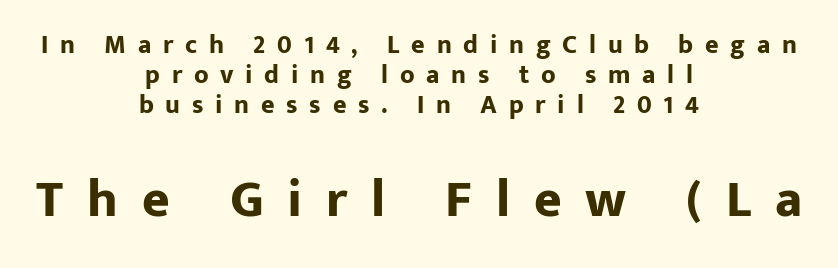
Q: Is the text bold? A: Yes.
Q: Is the text italic (slanted)? A: No, it is upright.
Q: Is the typeface a serif or a sans-serif typeface? A: Sans-serif.
Q: Is the text underlined? A: No.
Q: How is the paragraph aligned? A: Centered.
Q: Is the spacing between letters normal or unusually wide? A: Unusually wide.
Q: Which block of text is set in a larger size, the first (top) or the second (bottom)? A: The second (bottom) one.
Q: Width (condensed, normal, or wide)? A: Normal.
Q: Stroke contrast? A: Low.
Q: x-height? A: Medium.
Q: Monospaced? A: No.
